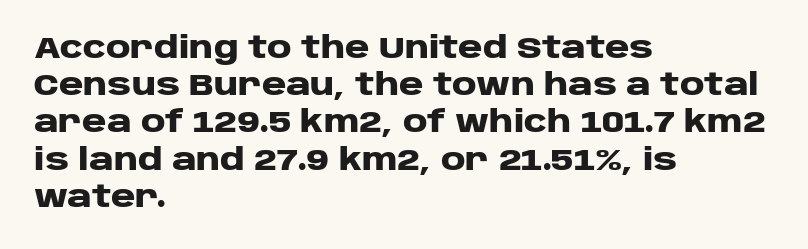
{"serif": "no", "italic": "no", "bold": "yes", "weight": "heavy", "width": "wide", "stroke_contrast": "low", "x_height": "large", "monospaced": "no", "underline": "no", "align": "left", "line_spacing_ratio": 1.24, "letter_spacing": "normal", "letter_spacing_em": 0.0, "glyph_px": 30}
